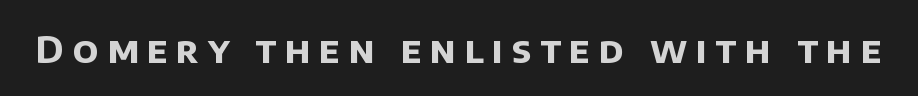
Q: Is the text bold? A: Yes.
Q: Is the typeface a serif or a sans-serif typeface? A: Sans-serif.
Q: Is the text underlined? A: No.
Q: Is the spacing between letters normal or unusually wide? A: Unusually wide.
Q: Width (condensed, normal, or wide)? A: Normal.
Q: Stroke contrast? A: Low.
Q: x-height? A: Large.
Q: Monospaced? A: No.
